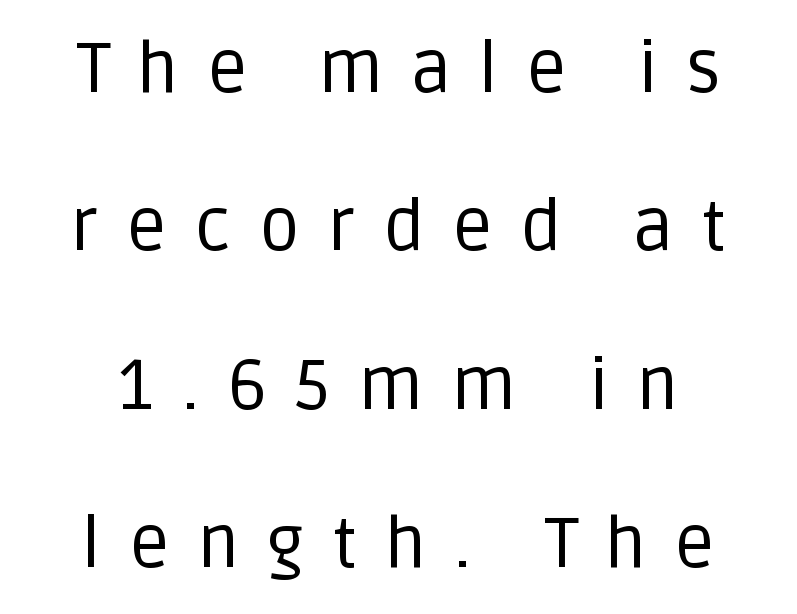
The typeface has the unassuming heft of standard copy or less. The type family on display is of the sans-serif kind. Leftover space on each line is divided equally before and after the words. Clear beneath every line of the passage.
